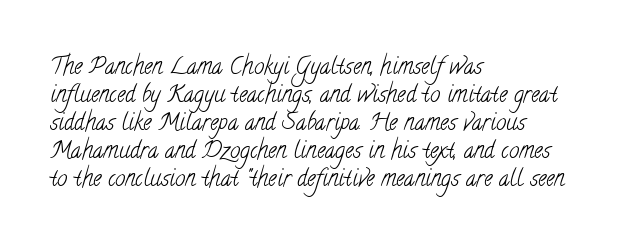
Q: Is the text bold? A: No.
Q: Is the text underlined? A: No.
Q: How is the paragraph aligned? A: Left-aligned.
Q: Is the spacing between letters normal or unusually wide? A: Normal.
